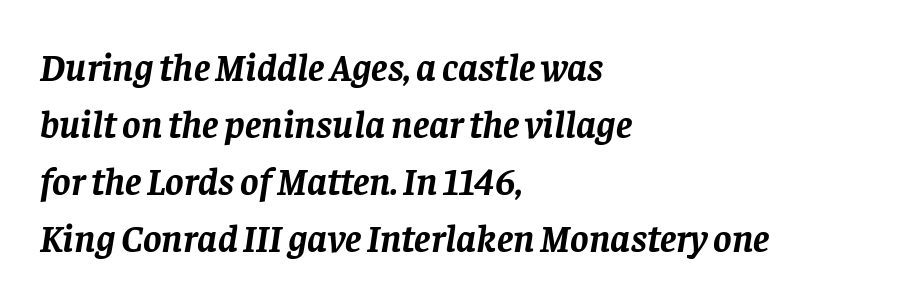
{"serif": "yes", "italic": "yes", "lean": "right", "slant_degrees": 8, "bold": "yes", "weight": "semibold", "width": "normal", "stroke_contrast": "low", "x_height": "large", "monospaced": "no", "underline": "no", "align": "left", "line_spacing": "normal", "line_spacing_ratio": 1.46, "letter_spacing": "normal", "letter_spacing_em": 0.0, "glyph_px": 39}
